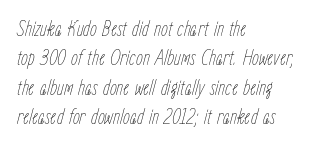
Caption: multi-line text, flush left, ragged right. This sample uses an oblique cut, with every glyph tilted off the vertical. Unmarked baselines from the first word to the last. The line texture is even and compact thanks to regular tracking. The leading is moderate, giving the passage an even texture.
